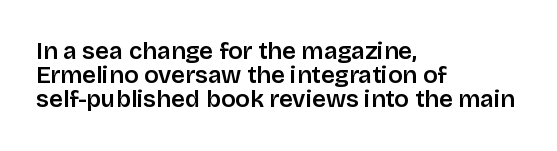
{"italic": "no", "underline": "no", "align": "left", "line_spacing": "tight", "line_spacing_ratio": 1.01, "letter_spacing": "normal", "letter_spacing_em": 0.0, "glyph_px": 24}
